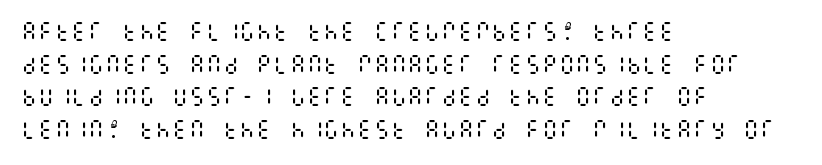
{"italic": "no", "bold": "no", "underline": "no", "align": "left", "line_spacing": "normal", "line_spacing_ratio": 1.55, "letter_spacing": "normal", "letter_spacing_em": 0.0, "glyph_px": 21}
